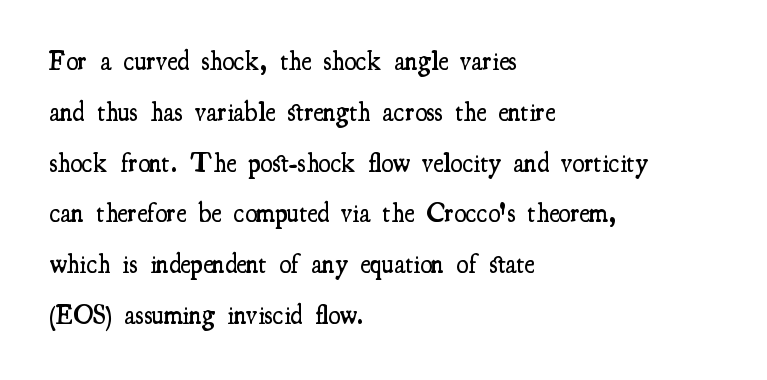
How heavy is the stroke? Medium-heavy — a semibold, shy of bold. Glyph-to-glyph distance matches everyday printed text. Ordinary non-slanted type is in use. Rule under the text: the space is simply empty. The lines in this sample share a left origin and differ only in where they stop.
